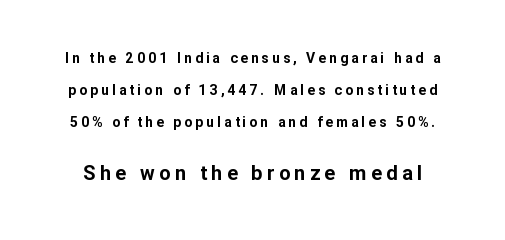
Q: Is the text bold? A: Yes.
Q: Is the text italic (slanted)? A: No, it is upright.
Q: Is the text underlined? A: No.
Q: Is the spacing between letters normal or unusually wide? A: Unusually wide.
Q: Is the spacing between lines tight, normal or loose? A: Loose.
Q: Which block of text is set in a larger size, the first (top) or the second (bottom)? A: The second (bottom) one.
